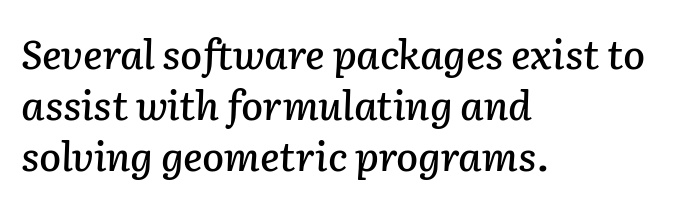
Q: Is the text italic (slanted)? A: Yes, it leans right by about 2 degrees.
Q: Is the text underlined? A: No.
Q: How is the paragraph aligned? A: Left-aligned.
Q: Is the spacing between letters normal or unusually wide? A: Normal.
Q: Is the spacing between lines tight, normal or loose? A: Normal.
Q: Width (condensed, normal, or wide)? A: Normal.
Q: Stroke contrast? A: Low.
Q: x-height? A: Medium.
Q: Monospaced? A: No.
